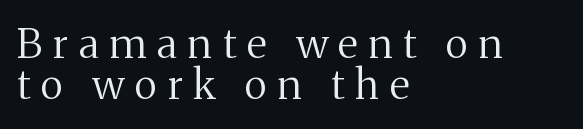
The image shows 41 px regular-weight serif type, upright; set left-aligned, tight line spacing (1.01x), unusually wide letter spacing (+0.27 em), not underlined; medium stroke contrast and a medium x-height.
